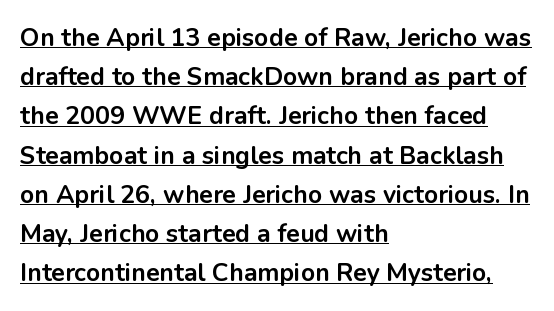
The image shows 25 px bold type, upright; set left-aligned, normal line spacing (1.57x), normal letter spacing, underlined.
